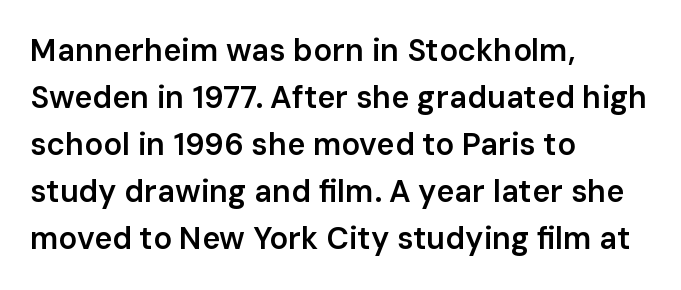
Q: Is the text bold? A: Semi-bold.
Q: Is the text italic (slanted)? A: No, it is upright.
Q: Is the typeface a serif or a sans-serif typeface? A: Sans-serif.
Q: Is the text underlined? A: No.
Q: How is the paragraph aligned? A: Left-aligned.
Q: Is the spacing between letters normal or unusually wide? A: Normal.
Q: Is the spacing between lines tight, normal or loose? A: Normal.
Q: Width (condensed, normal, or wide)? A: Normal.
Q: Stroke contrast? A: Low.
Q: x-height? A: Medium.
Q: Monospaced? A: No.
